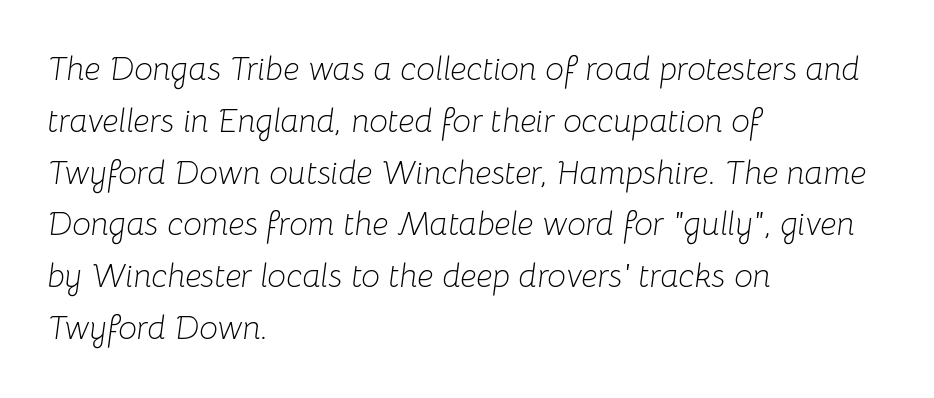
The image shows 33 px light type, italic (leaning right); set left-aligned, normal line spacing (1.57x), normal letter spacing, not underlined; low stroke contrast and a medium x-height.
